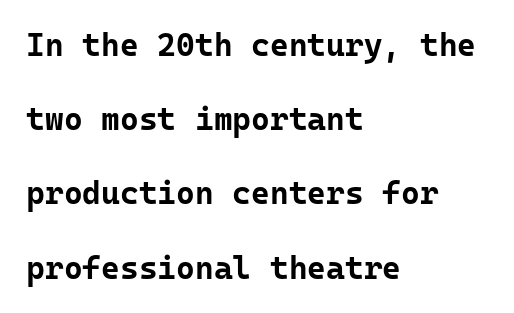
The image shows 32 px bold sans-serif type, upright; set left-aligned, loose line spacing (2.32x), normal letter spacing, not underlined; low stroke contrast and a medium x-height.
